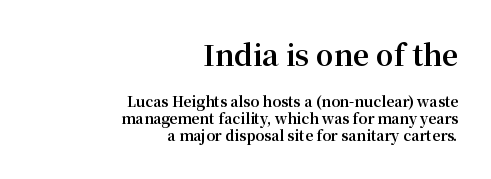
{"serif": "yes", "italic": "no", "bold": "yes", "weight": "bold", "width": "normal", "stroke_contrast": "medium", "x_height": "medium", "monospaced": "no", "underline": "no", "align": "right", "line_spacing_ratio": 1.23, "letter_spacing": "normal", "letter_spacing_em": 0.0, "larger_block": "first", "size_ratio": 2.0, "glyph_px": 28}
